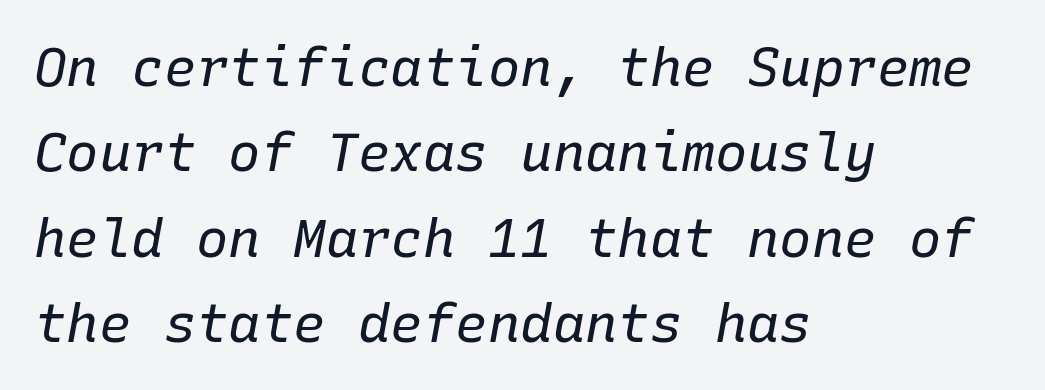
{"italic": "yes", "lean": "right", "slant_degrees": 10, "bold": "no", "weight": "regular", "width": "normal", "stroke_contrast": "low", "x_height": "medium", "monospaced": "yes", "underline": "no", "align": "left", "line_spacing": "normal", "line_spacing_ratio": 1.58, "letter_spacing": "normal", "letter_spacing_em": 0.0, "glyph_px": 54}
